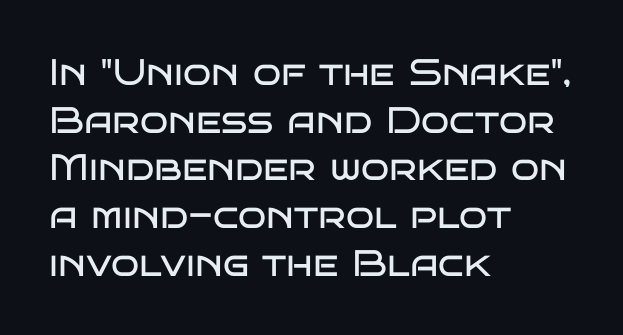
{"serif": "no", "italic": "no", "bold": "no", "weight": "regular", "width": "wide", "stroke_contrast": "low", "x_height": "large", "monospaced": "no", "underline": "no", "align": "left", "line_spacing": "normal", "line_spacing_ratio": 1.29, "letter_spacing": "normal", "letter_spacing_em": 0.0, "glyph_px": 37}
